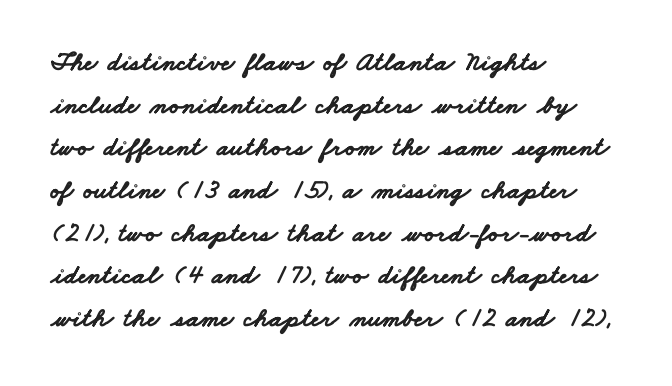
Q: Is the text bold? A: Yes.
Q: Is the text underlined? A: No.
Q: How is the paragraph aligned? A: Left-aligned.
Q: Is the spacing between letters normal or unusually wide? A: Normal.
Q: Is the spacing between lines tight, normal or loose? A: Normal.
